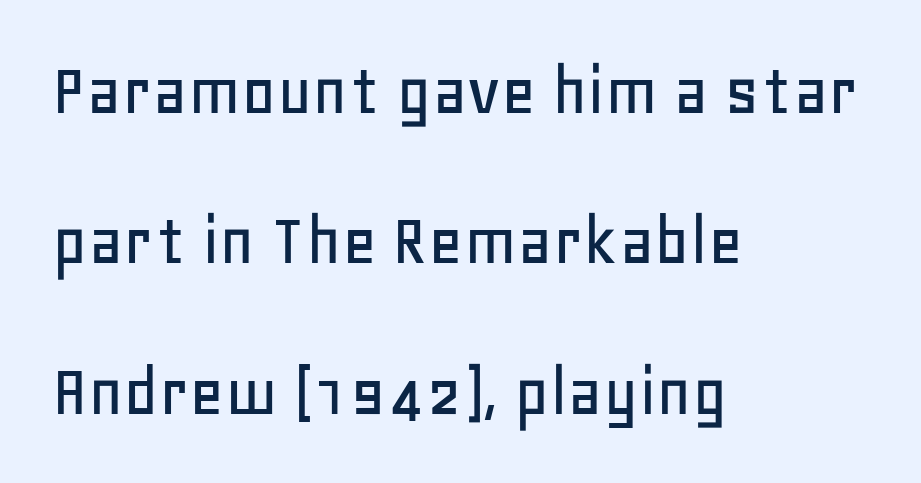
Q: Is the text italic (slanted)? A: No, it is upright.
Q: Is the typeface a serif or a sans-serif typeface? A: Sans-serif.
Q: Is the text underlined? A: No.
Q: How is the paragraph aligned? A: Left-aligned.
Q: Is the spacing between letters normal or unusually wide? A: Normal.
Q: Is the spacing between lines tight, normal or loose? A: Loose.
Q: Width (condensed, normal, or wide)? A: Normal.
Q: Stroke contrast? A: Low.
Q: x-height? A: Large.
Q: Monospaced? A: No.
